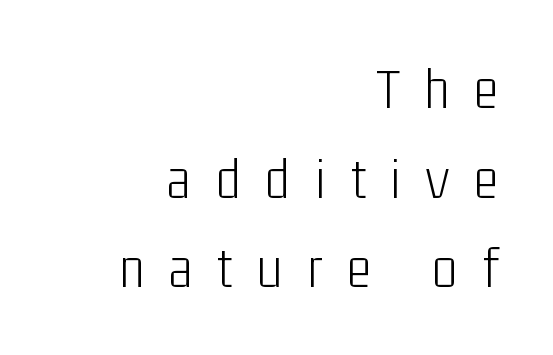
{"serif": "no", "italic": "no", "bold": "no", "weight": "light", "width": "condensed", "stroke_contrast": "low", "x_height": "medium", "monospaced": "no", "underline": "no", "align": "right", "line_spacing": "normal", "line_spacing_ratio": 1.52, "letter_spacing": "wide", "letter_spacing_em": 0.42, "glyph_px": 59}
